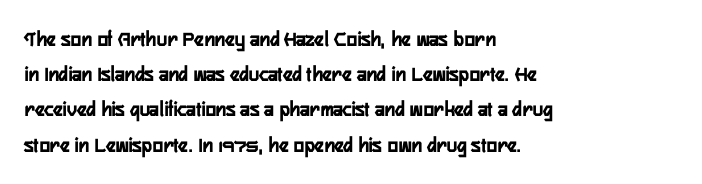
{"italic": "no", "bold": "yes", "underline": "no", "align": "left", "line_spacing": "normal", "line_spacing_ratio": 1.6, "letter_spacing": "normal", "letter_spacing_em": 0.0, "glyph_px": 22}
